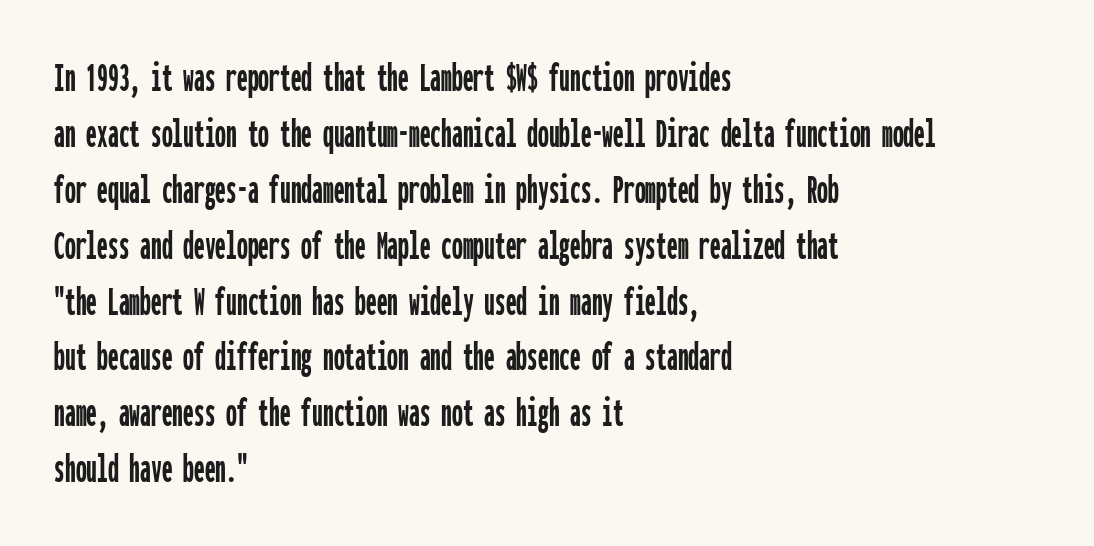
Q: Is the text italic (slanted)? A: No, it is upright.
Q: Is the typeface a serif or a sans-serif typeface? A: Sans-serif.
Q: Is the text underlined? A: No.
Q: How is the paragraph aligned? A: Left-aligned.
Q: Is the spacing between letters normal or unusually wide? A: Normal.
Q: Is the spacing between lines tight, normal or loose? A: Normal.
Q: Width (condensed, normal, or wide)? A: Condensed.
Q: Stroke contrast? A: Low.
Q: x-height? A: Medium.
Q: Monospaced? A: Yes.
